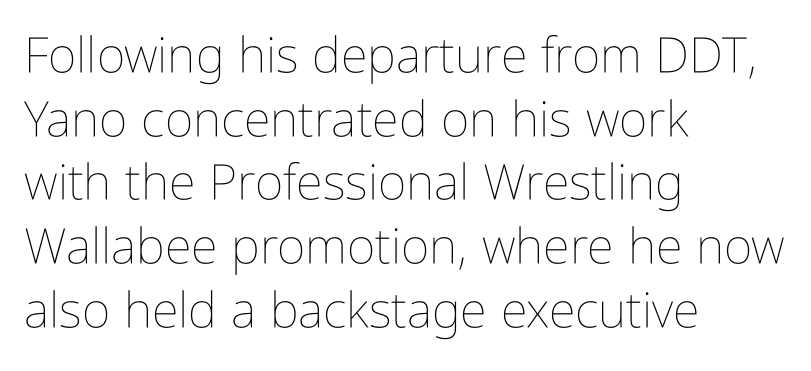
{"italic": "no", "bold": "no", "weight": "thin", "width": "condensed", "stroke_contrast": "low", "x_height": "medium", "monospaced": "no", "underline": "no", "align": "left", "line_spacing": "normal", "line_spacing_ratio": 1.3, "letter_spacing": "normal", "letter_spacing_em": 0.0, "glyph_px": 49}
